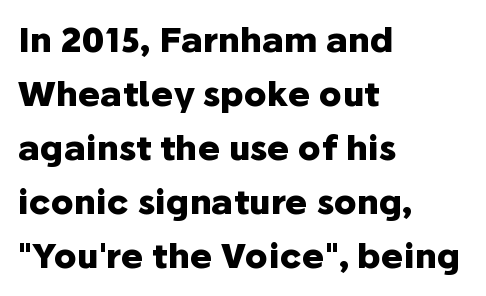
{"serif": "no", "italic": "no", "bold": "yes", "weight": "heavy", "width": "normal", "stroke_contrast": "low", "x_height": "medium", "monospaced": "no", "underline": "no", "align": "left", "line_spacing": "normal", "line_spacing_ratio": 1.59, "letter_spacing": "normal", "letter_spacing_em": 0.0, "glyph_px": 34}
